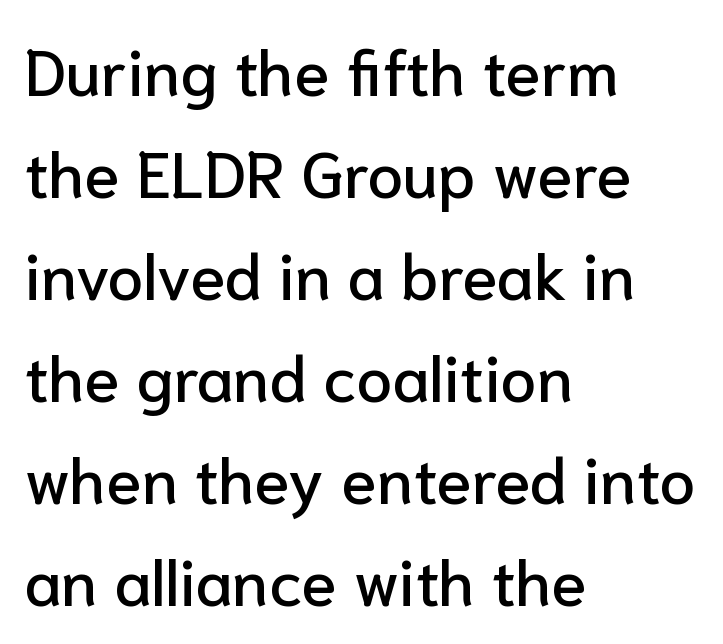
The image shows 65 px sans-serif type, upright; set left-aligned, normal line spacing (1.57x), normal letter spacing, not underlined; low stroke contrast and a medium x-height.
